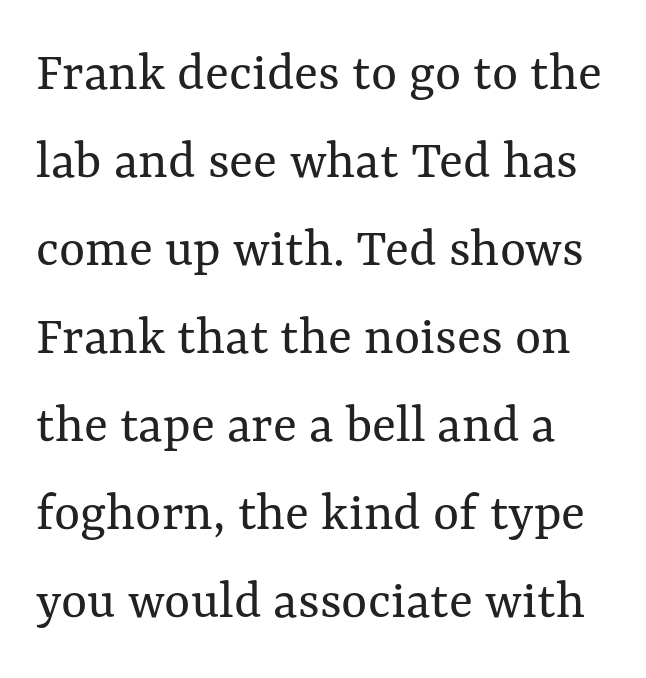
{"italic": "no", "bold": "no", "weight": "regular", "width": "normal", "stroke_contrast": "medium", "x_height": "medium", "monospaced": "no", "underline": "no", "line_spacing": "normal", "line_spacing_ratio": 1.57, "letter_spacing": "normal", "letter_spacing_em": 0.0, "glyph_px": 56}
